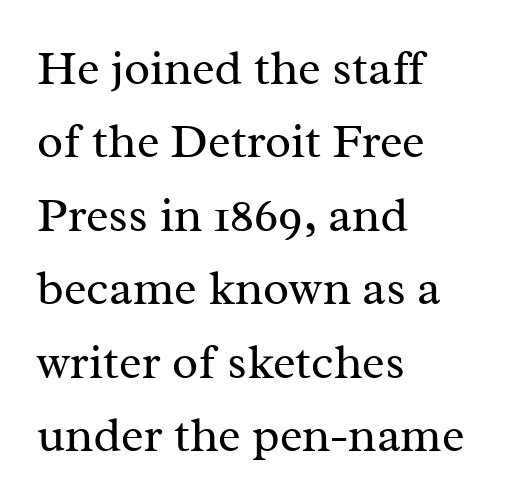
A serif font was chosen for this passage. The font sits on the lighter half of the weight spectrum, regular included. The letterforms sit shoulder to shoulder at normal distance. Is the block centered? No — it sits flush against the left margin.
